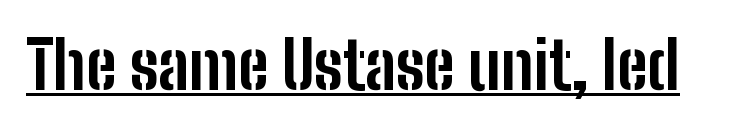
You'd pick this weight for a headline — it's a proper bold. The lettering is marked with a stroke running underneath it. Characters follow at the spacing the type designer built in. When letters stand straight like this, we call the style roman or upright.
